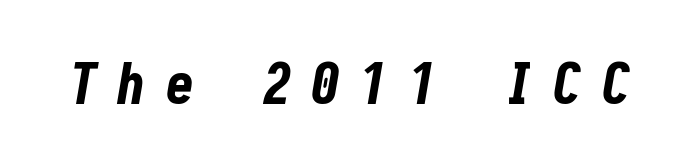
The tracking reads as deliberately expanded to a designer's eye. Does the lettering tilt? It does — this is italic. How heavy is the stroke? Heavy — this is a bold. The glyphs are unaccompanied by any horizontal stroke below them.
